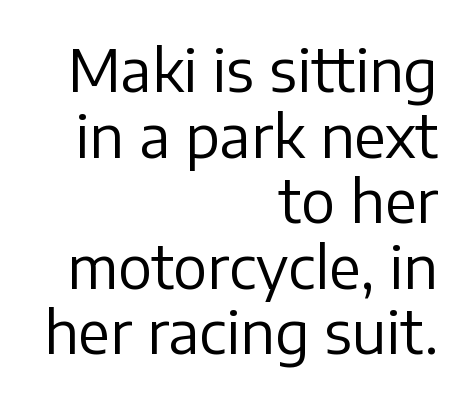
Does the lettering tilt? It doesn't — this is upright. Look at the tracking — it's just the regular setting, nothing added. Each row of text sits above clean, open space. The letters advance in unequal steps, a hallmark of proportional type. Short and long lines alike share a common ending point at right.
